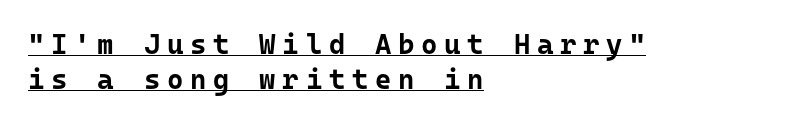
The image shows 28 px bold sans-serif type, upright, monospaced; set left-aligned, normal line spacing (1.25x), unusually wide letter spacing (+0.24 em), underlined; low stroke contrast and a medium x-height.
